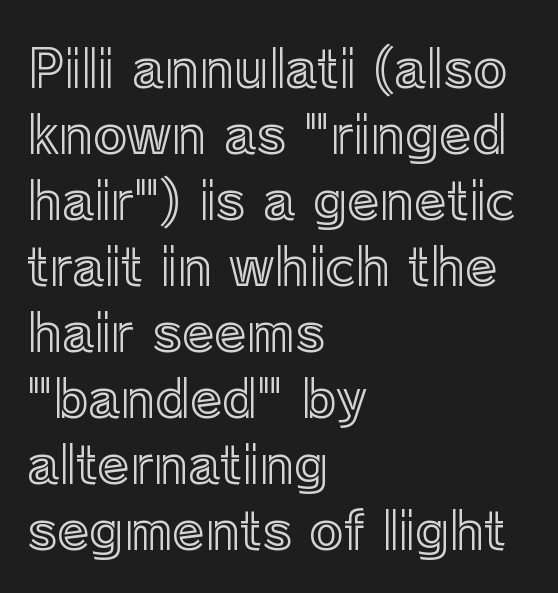
Reading down the column, the eye jumps a familiar distance to each next line. Does extra space separate the letters? No, they use regular spacing. One-word summary of the alignment: left. Character widths vary here, with narrow letters taking less room than wide ones. Decoration check: the copy has no underline. Designer's note — italics off, roman on.
